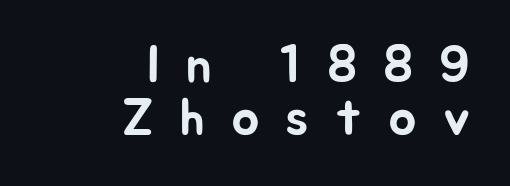
The image shows 52 px sans-serif type, upright; set right-aligned, tight line spacing (1.01x), unusually wide letter spacing (+0.5 em), not underlined; low stroke contrast and a medium x-height.
